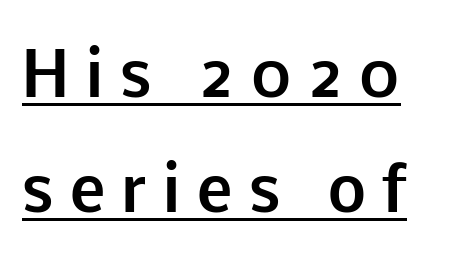
Q: Is the text bold? A: Yes.
Q: Is the text italic (slanted)? A: No, it is upright.
Q: Is the typeface a serif or a sans-serif typeface? A: Sans-serif.
Q: Is the text underlined? A: Yes.
Q: Is the spacing between letters normal or unusually wide? A: Unusually wide.
Q: Is the spacing between lines tight, normal or loose? A: Loose.
Q: Width (condensed, normal, or wide)? A: Normal.
Q: Stroke contrast? A: Low.
Q: x-height? A: Medium.
Q: Monospaced? A: No.
